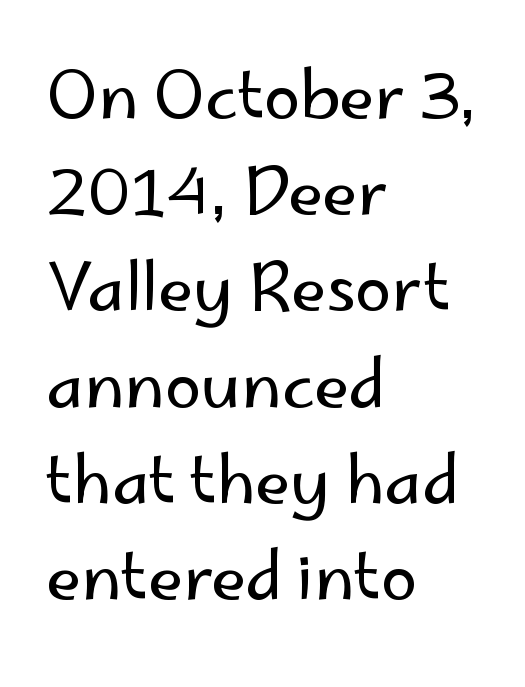
The image shows 65 px regular-weight sans-serif type, upright; set left-aligned, normal line spacing (1.48x), normal letter spacing, not underlined; low stroke contrast and a small x-height.
